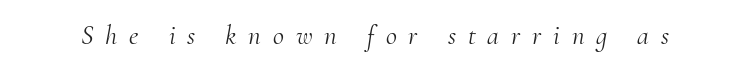
Q: Is the text bold? A: No.
Q: Is the text italic (slanted)? A: Yes, it leans right by about 10 degrees.
Q: Is the text underlined? A: No.
Q: Is the spacing between letters normal or unusually wide? A: Unusually wide.
